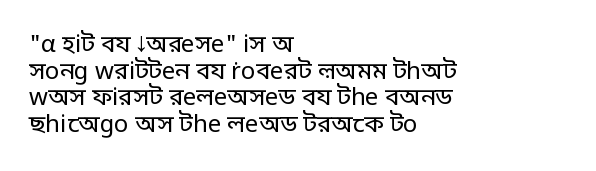
{"italic": "no", "bold": "no", "underline": "no", "align": "left", "line_spacing": "tight", "line_spacing_ratio": 1.11, "letter_spacing": "normal", "letter_spacing_em": 0.0, "glyph_px": 24}
